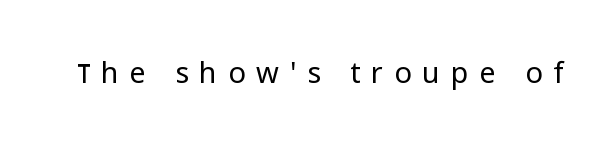
{"serif": "no", "italic": "no", "bold": "no", "weight": "regular", "width": "normal", "stroke_contrast": "low", "x_height": "medium", "monospaced": "no", "underline": "no", "letter_spacing": "wide", "letter_spacing_em": 0.37, "glyph_px": 29}
